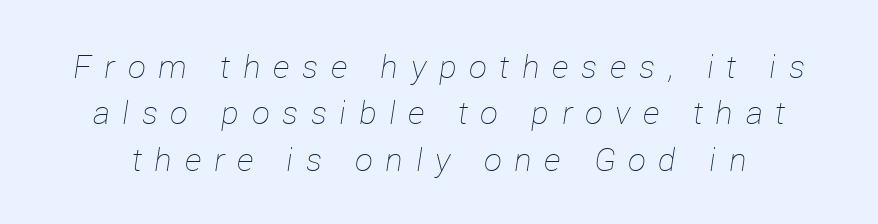
The image shows 32 px thin type, italic (leaning right); set normal line spacing (1.45x), unusually wide letter spacing (+0.4 em), not underlined; low stroke contrast and a medium x-height.
